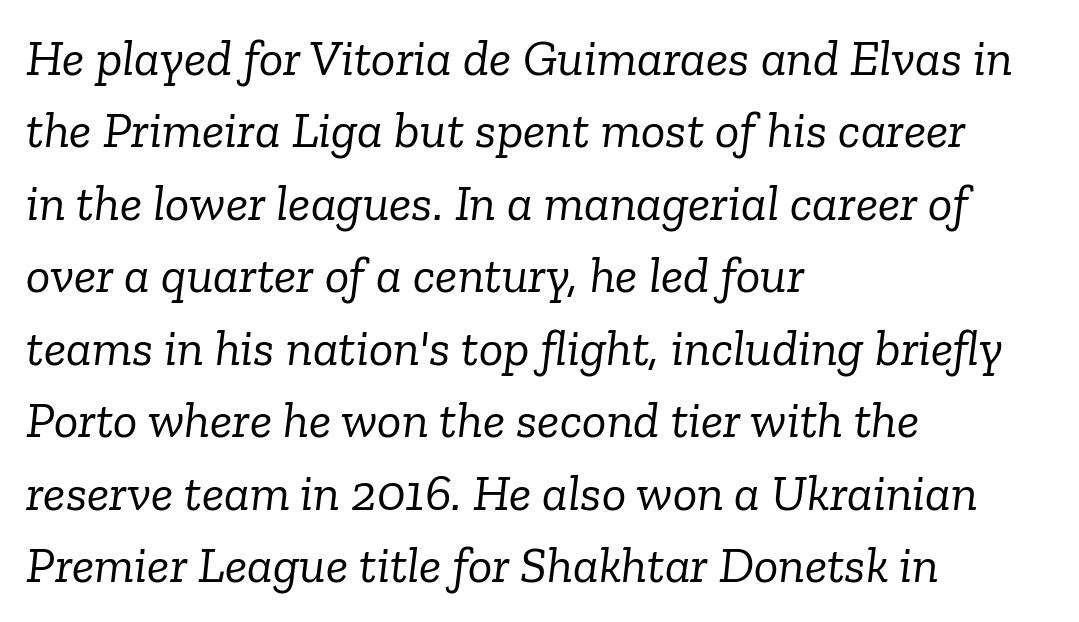
{"serif": "yes", "italic": "yes", "lean": "right", "slant_degrees": 6, "bold": "no", "weight": "light", "width": "normal", "stroke_contrast": "low", "x_height": "medium", "monospaced": "no", "underline": "no", "align": "left", "line_spacing": "normal", "line_spacing_ratio": 1.42, "letter_spacing": "normal", "letter_spacing_em": 0.0, "glyph_px": 51}
